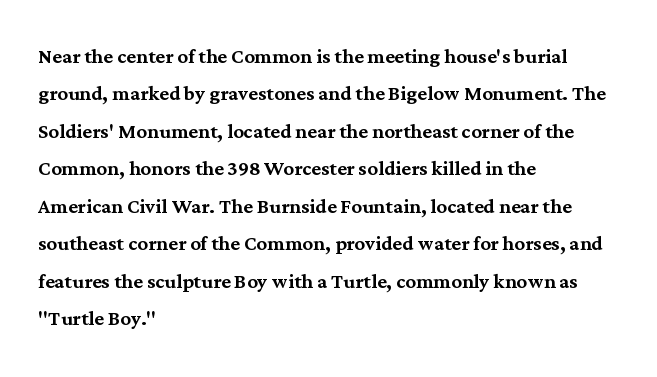
Q: Is the text italic (slanted)? A: No, it is upright.
Q: Is the text underlined? A: No.
Q: How is the paragraph aligned? A: Left-aligned.
Q: Is the spacing between letters normal or unusually wide? A: Normal.
Q: Is the spacing between lines tight, normal or loose? A: Normal.
